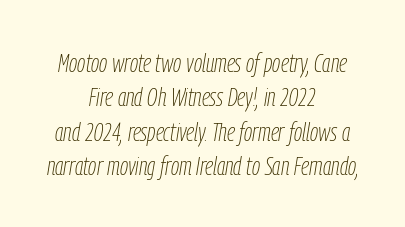
{"italic": "yes", "lean": "right", "slant_degrees": 9, "bold": "no", "underline": "no", "align": "center", "line_spacing": "normal", "line_spacing_ratio": 1.32, "letter_spacing": "normal", "letter_spacing_em": 0.0, "glyph_px": 26}
